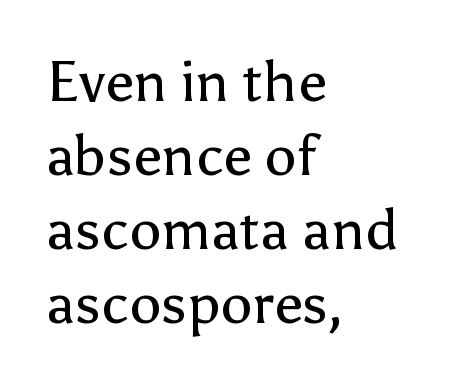
Q: Is the text bold? A: No.
Q: Is the text italic (slanted)? A: No, it is upright.
Q: Is the typeface a serif or a sans-serif typeface? A: Sans-serif.
Q: Is the text underlined? A: No.
Q: How is the paragraph aligned? A: Left-aligned.
Q: Is the spacing between letters normal or unusually wide? A: Normal.
Q: Is the spacing between lines tight, normal or loose? A: Normal.
Q: Width (condensed, normal, or wide)? A: Normal.
Q: Stroke contrast? A: Low.
Q: x-height? A: Medium.
Q: Monospaced? A: No.
